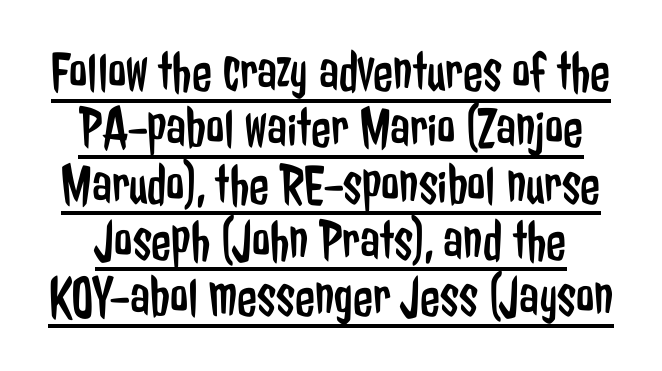
{"serif": "no", "italic": "no", "bold": "no", "weight": "regular", "width": "condensed", "stroke_contrast": "low", "x_height": "medium", "monospaced": "no", "underline": "yes", "line_spacing": "tight", "line_spacing_ratio": 0.97, "letter_spacing": "normal", "letter_spacing_em": 0.0, "glyph_px": 58}
